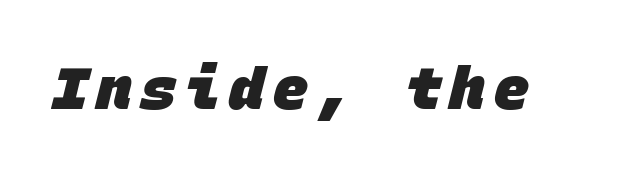
Q: Is the text bold? A: Yes.
Q: Is the typeface a serif or a sans-serif typeface? A: Sans-serif.
Q: Is the text underlined? A: No.
Q: Width (condensed, normal, or wide)? A: Normal.
Q: Stroke contrast? A: Low.
Q: x-height? A: Large.
Q: Monospaced? A: Yes.
